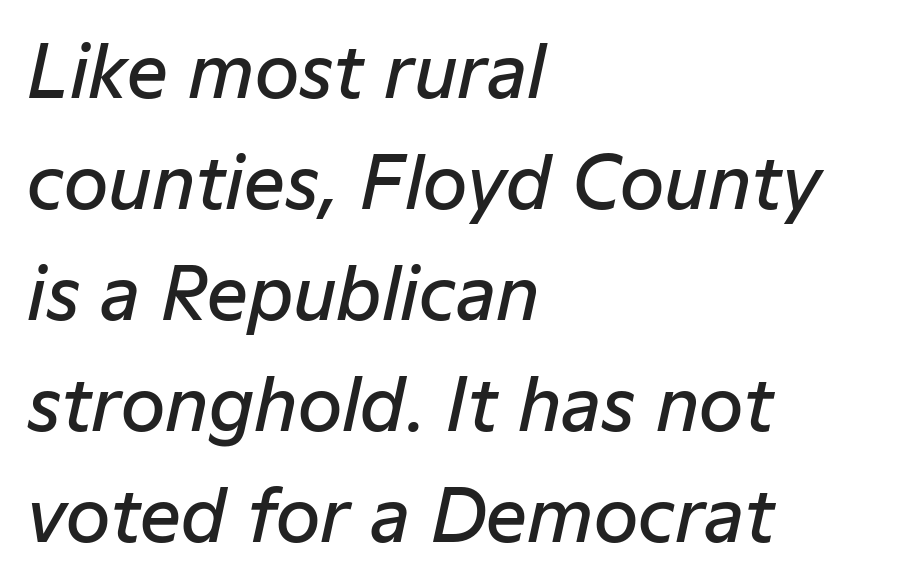
The image shows 72 px semibold type, italic (leaning right); set left-aligned, normal line spacing (1.54x), normal letter spacing, not underlined; low stroke contrast and a medium x-height.
